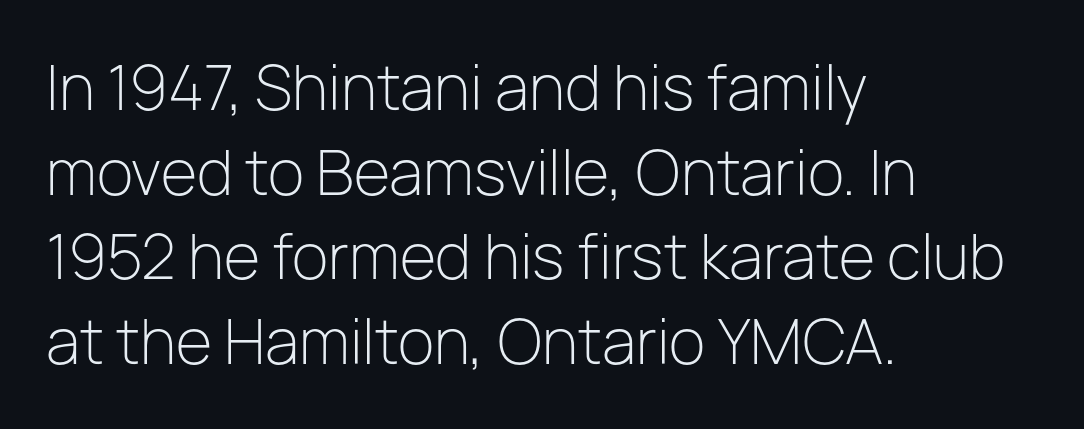
Q: Is the text bold? A: No.
Q: Is the text italic (slanted)? A: No, it is upright.
Q: Is the typeface a serif or a sans-serif typeface? A: Sans-serif.
Q: Is the text underlined? A: No.
Q: How is the paragraph aligned? A: Left-aligned.
Q: Is the spacing between letters normal or unusually wide? A: Normal.
Q: Is the spacing between lines tight, normal or loose? A: Normal.
Q: Width (condensed, normal, or wide)? A: Normal.
Q: Stroke contrast? A: Low.
Q: x-height? A: Medium.
Q: Monospaced? A: No.
